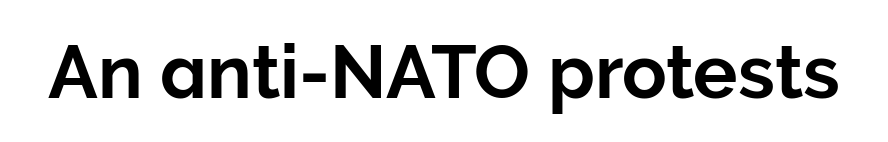
Q: Is the text italic (slanted)? A: No, it is upright.
Q: Is the typeface a serif or a sans-serif typeface? A: Sans-serif.
Q: Is the text underlined? A: No.
Q: Is the spacing between letters normal or unusually wide? A: Normal.
Q: Width (condensed, normal, or wide)? A: Normal.
Q: Stroke contrast? A: Low.
Q: x-height? A: Medium.
Q: Monospaced? A: No.
